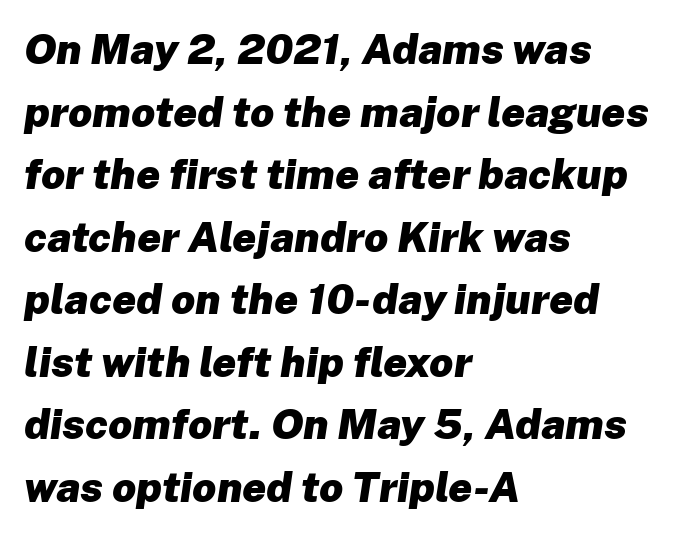
The space between consecutive lines is moderate. Does extra space separate the letters? No, they use regular spacing. The face used here has the dense, thick strokes of a bold. Varying glyph widths throughout — classic text-font behaviour. The zone under the glyphs is completely vacant. Caption: multi-line text, flush left, ragged right.
